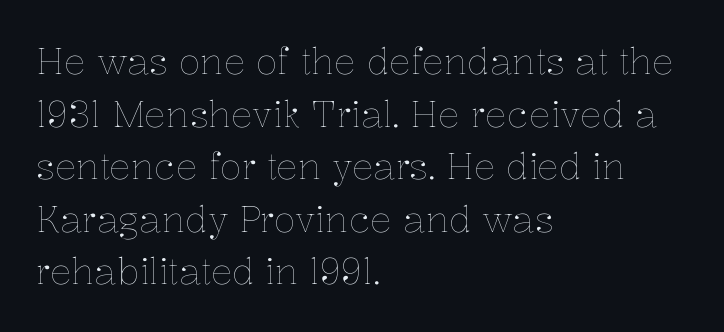
Q: Is the text bold? A: No.
Q: Is the text italic (slanted)? A: No, it is upright.
Q: Is the text underlined? A: No.
Q: How is the paragraph aligned? A: Left-aligned.
Q: Is the spacing between letters normal or unusually wide? A: Normal.
Q: Is the spacing between lines tight, normal or loose? A: Normal.
Q: Width (condensed, normal, or wide)? A: Normal.
Q: Stroke contrast? A: Low.
Q: x-height? A: Medium.
Q: Monospaced? A: No.
